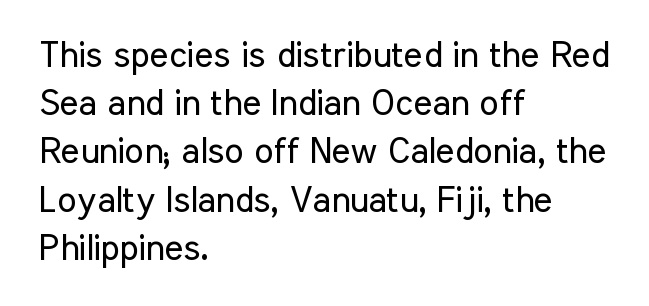
How are the letters spaced? Ordinarily, with no added tracking. These lines were composed using upright roman letters. Is the type heavy? It reads as light-to-regular instead. Alignment: flush left. Check where the strokes stop: nothing finishes them off — pure sans.
